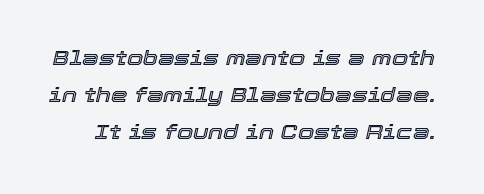
The image shows 21 px text type, italic (leaning right); set line spacing 1.77x, normal letter spacing, not underlined.
